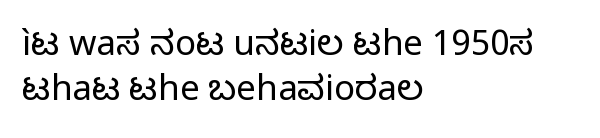
The image shows 35 px regular-weight sans-serif type, upright; set left-aligned, normal line spacing (1.29x), normal letter spacing, not underlined; low stroke contrast and a medium x-height.
